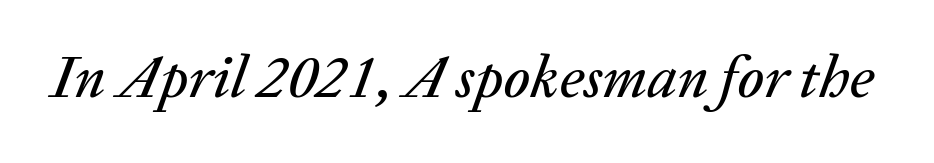
Q: Is the text italic (slanted)? A: Yes, it leans right by about 20 degrees.
Q: Is the text underlined? A: No.
Q: Is the spacing between letters normal or unusually wide? A: Normal.
Q: Width (condensed, normal, or wide)? A: Normal.
Q: Stroke contrast? A: Low.
Q: x-height? A: Medium.
Q: Monospaced? A: No.
